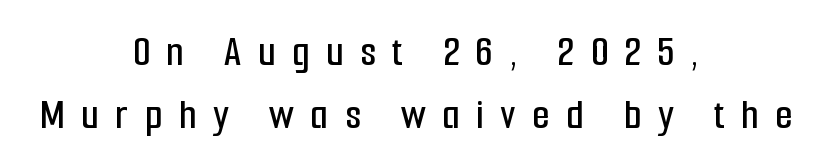
The image shows 44 px condensed sans-serif type, upright; set centered, normal line spacing (1.43x), unusually wide letter spacing (+0.38 em), not underlined; low stroke contrast and a medium x-height.
